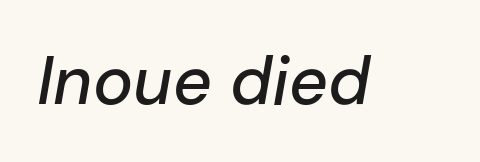
Q: Is the text italic (slanted)? A: Yes, it leans right by about 10 degrees.
Q: Is the text underlined? A: No.
Q: Is the spacing between letters normal or unusually wide? A: Normal.
Q: Width (condensed, normal, or wide)? A: Normal.
Q: Stroke contrast? A: Low.
Q: x-height? A: Medium.
Q: Monospaced? A: No.
